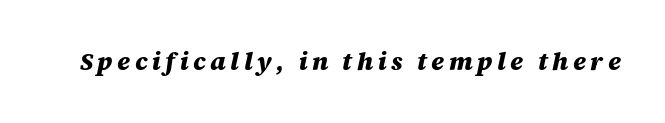
The image shows 25 px bold type, italic (leaning right); set not underlined.
